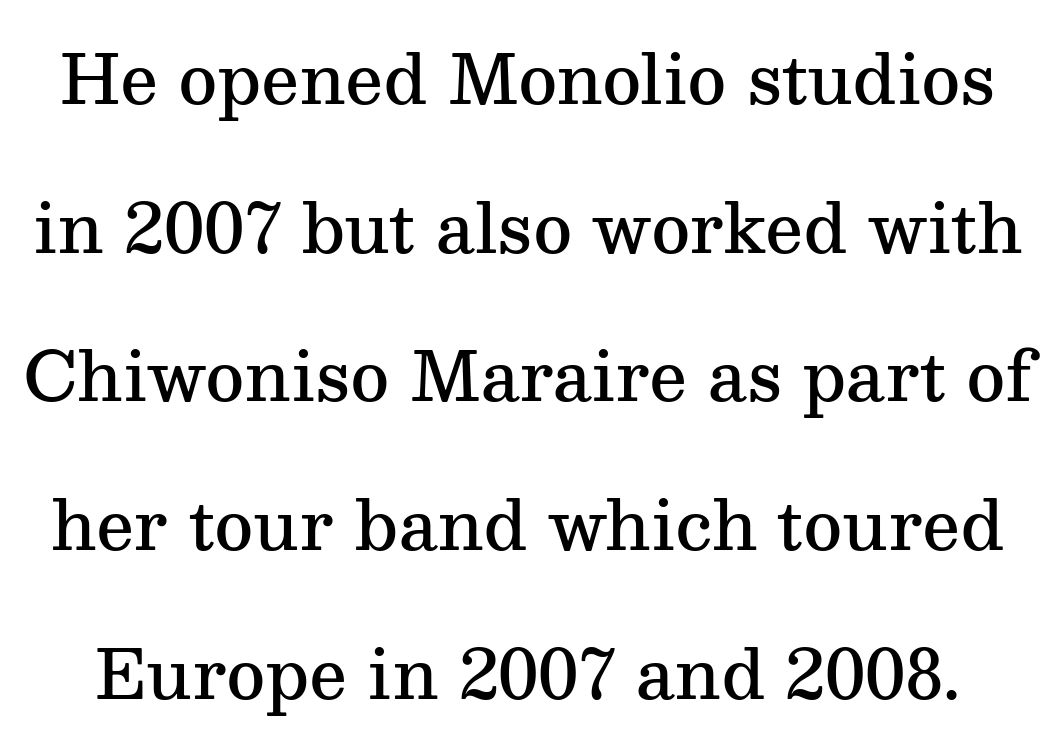
Spacing verdict: proportional, widths tailored to each character. The sample has been set in demibold, a notch under bold. Does the leading feel generous? Absolutely, it's lavish. Type without underlining. In terms of letterspacing, this is plain default setting.
